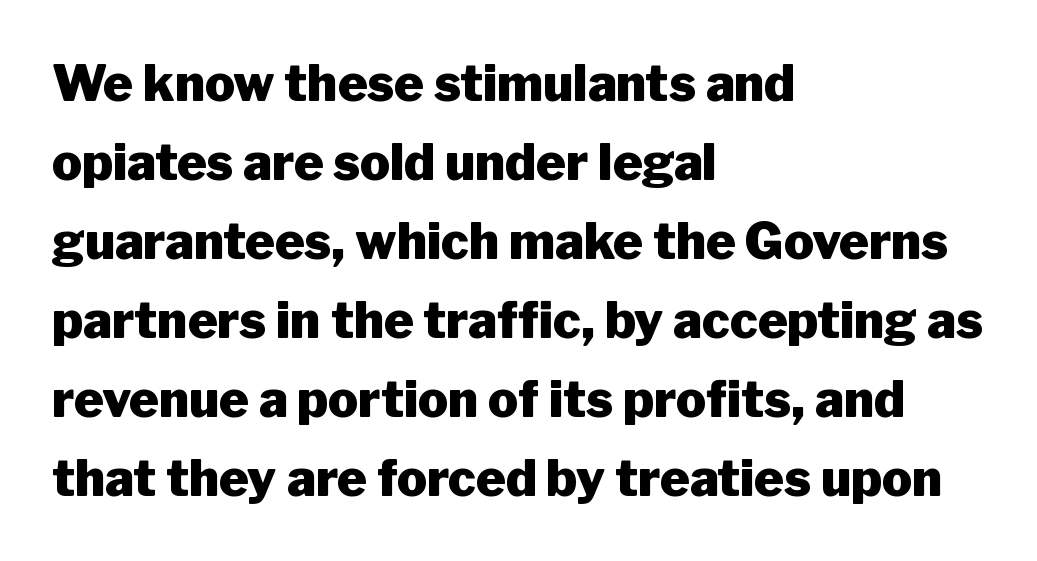
{"serif": "no", "italic": "no", "bold": "yes", "weight": "heavy", "width": "normal", "stroke_contrast": "low", "x_height": "medium", "monospaced": "no", "underline": "no", "align": "left", "line_spacing": "normal", "line_spacing_ratio": 1.58, "letter_spacing": "normal", "letter_spacing_em": 0.0, "glyph_px": 50}
